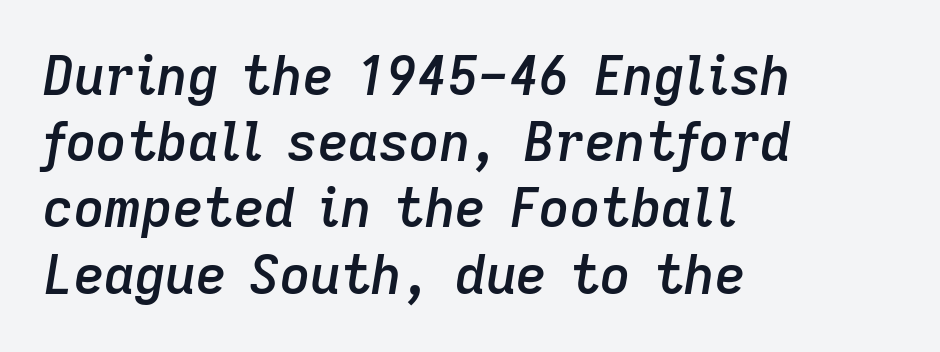
Descenders are the only things crossing below the line. These lines are rendered in a variable-pitch font. The face used here is rendered with its standard letterfit. Interline gaps are of average width in this sample.
